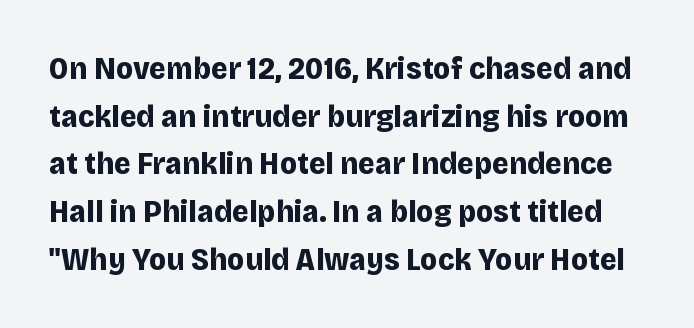
Q: Is the text bold? A: Yes.
Q: Is the text italic (slanted)? A: No, it is upright.
Q: Is the typeface a serif or a sans-serif typeface? A: Sans-serif.
Q: Is the text underlined? A: No.
Q: Is the spacing between letters normal or unusually wide? A: Normal.
Q: Is the spacing between lines tight, normal or loose? A: Normal.
Q: Width (condensed, normal, or wide)? A: Normal.
Q: Stroke contrast? A: Low.
Q: x-height? A: Large.
Q: Monospaced? A: No.
